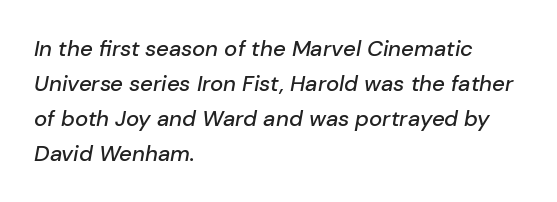
Q: Is the text italic (slanted)? A: Yes, it leans right by about 10 degrees.
Q: Is the text underlined? A: No.
Q: How is the paragraph aligned? A: Left-aligned.
Q: Is the spacing between letters normal or unusually wide? A: Normal.
Q: Is the spacing between lines tight, normal or loose? A: Normal.
